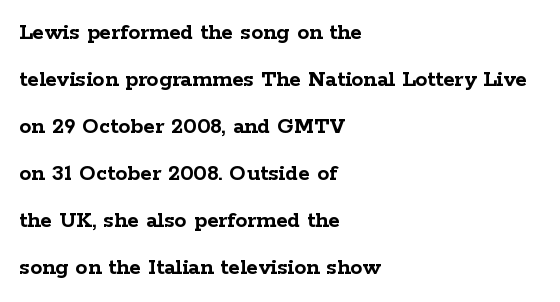
The image shows 24 px bold type, upright; set left-aligned, loose line spacing (1.96x), normal letter spacing, not underlined.
